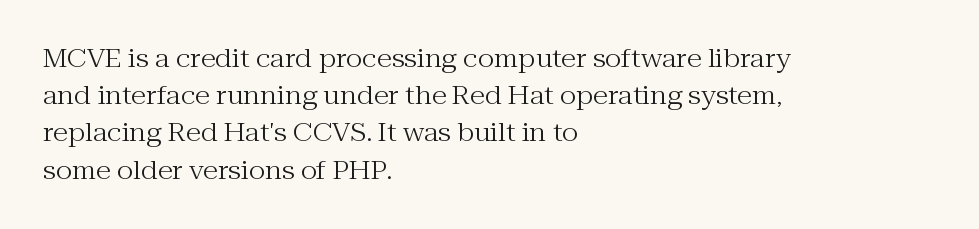
{"italic": "no", "bold": "no", "underline": "no", "align": "left", "line_spacing": "normal", "line_spacing_ratio": 1.49, "letter_spacing": "normal", "letter_spacing_em": 0.0, "glyph_px": 25}
